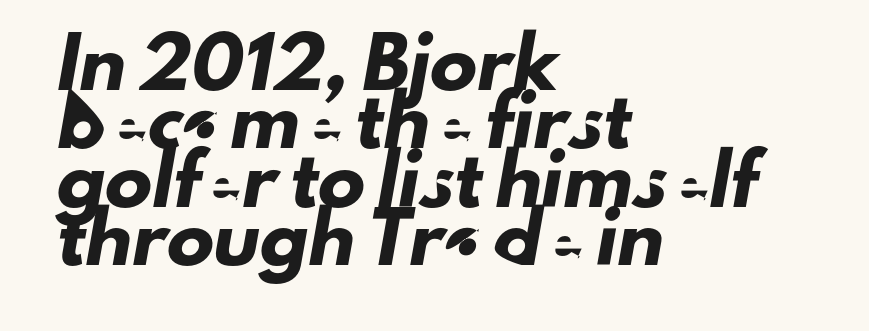
The image shows 47 px sans-serif type; set left-aligned, line spacing 1.24x, normal letter spacing, not underlined; low stroke contrast and a small x-height.
